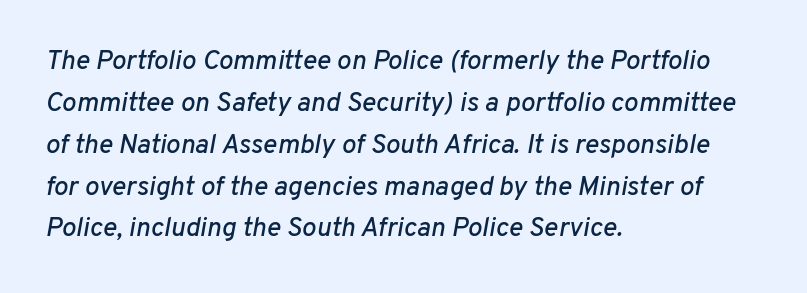
Q: Is the text italic (slanted)? A: Yes, it leans right by about 10 degrees.
Q: Is the text underlined? A: No.
Q: How is the paragraph aligned? A: Left-aligned.
Q: Is the spacing between letters normal or unusually wide? A: Normal.
Q: Is the spacing between lines tight, normal or loose? A: Normal.
